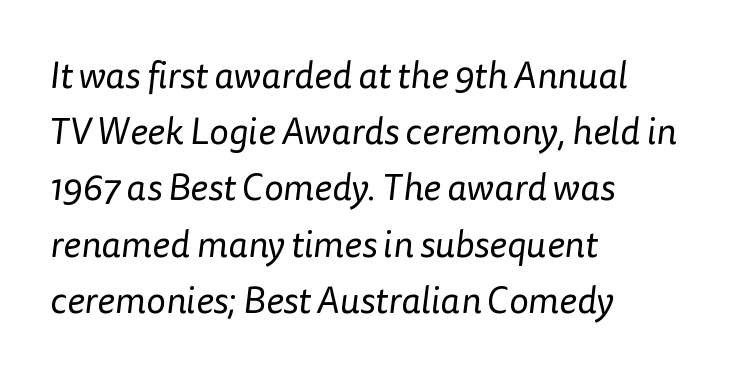
{"serif": "no", "bold": "no", "weight": "regular", "width": "normal", "stroke_contrast": "low", "x_height": "medium", "monospaced": "no", "underline": "no", "align": "left", "line_spacing": "normal", "line_spacing_ratio": 1.52, "letter_spacing": "normal", "letter_spacing_em": 0.0, "glyph_px": 37}
